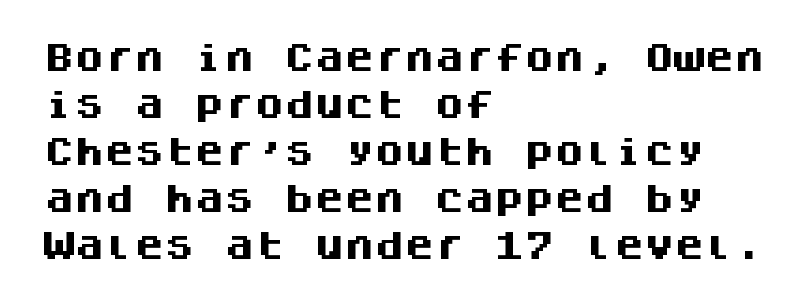
Q: Is the text bold? A: Yes.
Q: Is the text italic (slanted)? A: No, it is upright.
Q: Is the typeface a serif or a sans-serif typeface? A: Sans-serif.
Q: Is the text underlined? A: No.
Q: How is the paragraph aligned? A: Left-aligned.
Q: Is the spacing between letters normal or unusually wide? A: Normal.
Q: Is the spacing between lines tight, normal or loose? A: Normal.
Q: Width (condensed, normal, or wide)? A: Normal.
Q: Stroke contrast? A: Medium.
Q: x-height? A: Large.
Q: Monospaced? A: Yes.
